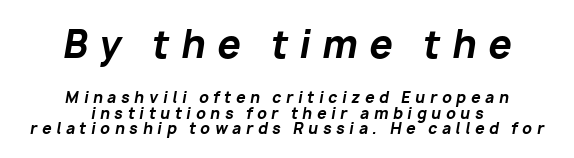
Q: Is the text bold? A: Yes.
Q: Is the text italic (slanted)? A: Yes, it leans right by about 10 degrees.
Q: Is the text underlined? A: No.
Q: How is the paragraph aligned? A: Centered.
Q: Is the spacing between letters normal or unusually wide? A: Unusually wide.
Q: Is the spacing between lines tight, normal or loose? A: Tight.
Q: Which block of text is set in a larger size, the first (top) or the second (bottom)? A: The first (top) one.
Q: Width (condensed, normal, or wide)? A: Normal.
Q: Stroke contrast? A: Low.
Q: x-height? A: Medium.
Q: Monospaced? A: No.
